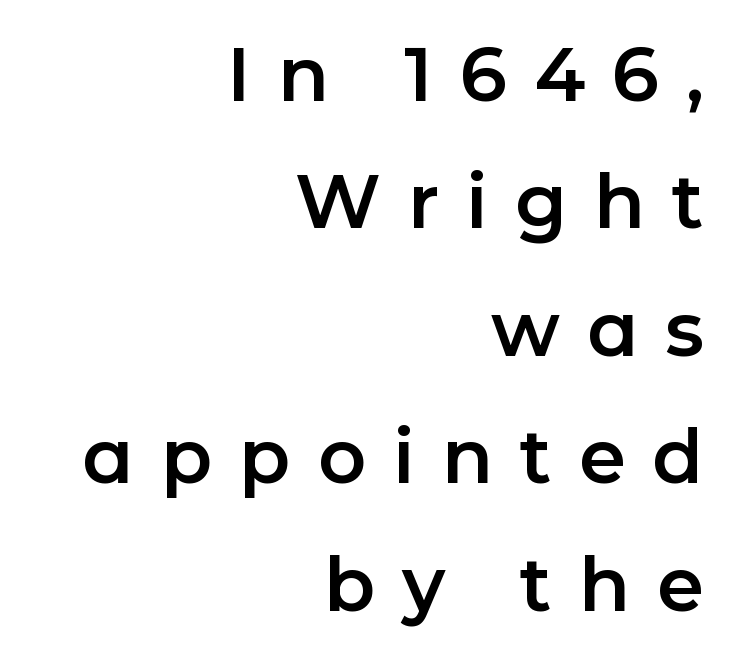
{"serif": "no", "italic": "no", "width": "normal", "stroke_contrast": "low", "x_height": "medium", "monospaced": "no", "underline": "no", "align": "right", "line_spacing": "normal", "line_spacing_ratio": 1.7, "letter_spacing": "wide", "letter_spacing_em": 0.36, "glyph_px": 75}
